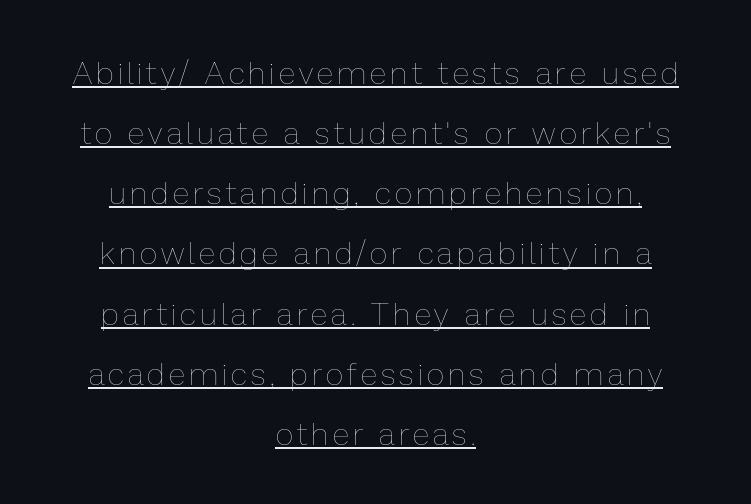
A light-to-regular cut is what we see here. Here the designer chose a conventional face with non-uniform glyph widths. Somebody hit Ctrl+U on this one — the words are underlined. Layout note: lines centered.
